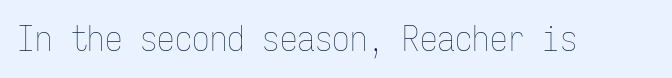
This rendering leaves character spacing at its baseline value. Spacing verdict: monospaced, one width for all characters. Do the letters lean? They stand straight. Weight class: somewhere from thin through regular. The specimen omits any rule beneath the text block's lines.
